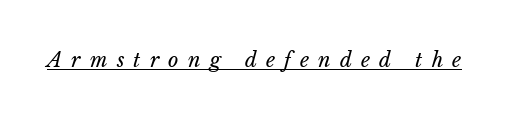
The image shows 20 px text type; set unusually wide letter spacing (+0.46 em), underlined.
